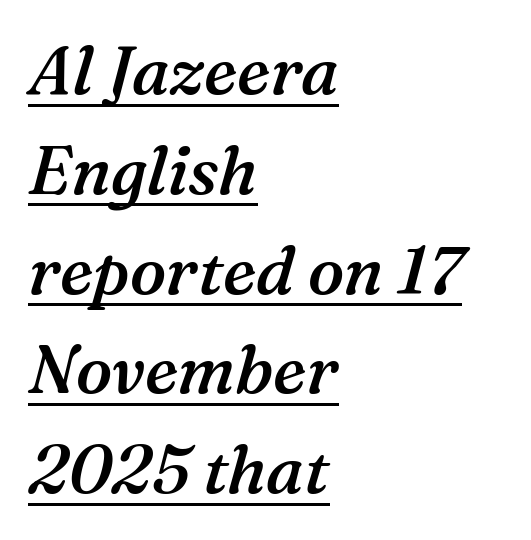
Q: Is the text bold? A: Semi-bold.
Q: Is the text italic (slanted)? A: Yes, it leans right by about 16 degrees.
Q: Is the typeface a serif or a sans-serif typeface? A: Serif.
Q: Is the text underlined? A: Yes.
Q: How is the paragraph aligned? A: Left-aligned.
Q: Is the spacing between letters normal or unusually wide? A: Normal.
Q: Is the spacing between lines tight, normal or loose? A: Normal.
Q: Width (condensed, normal, or wide)? A: Normal.
Q: Stroke contrast? A: Medium.
Q: x-height? A: Medium.
Q: Monospaced? A: No.
